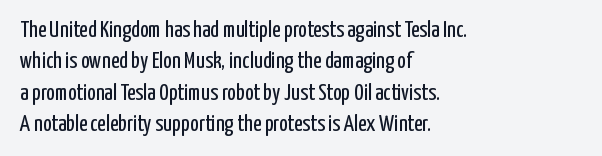
The image shows 23 px text type, upright; set left-aligned, normal line spacing (1.36x), normal letter spacing, not underlined.
